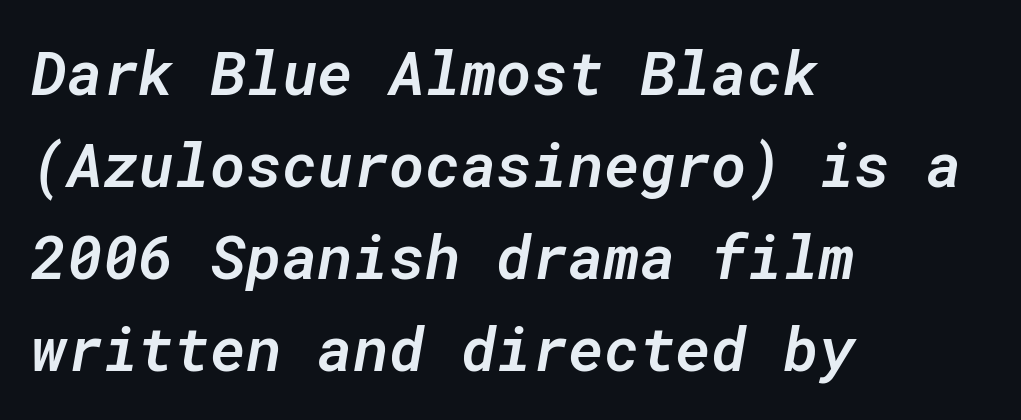
{"italic": "yes", "lean": "right", "slant_degrees": 10, "bold": "semi", "weight": "semibold", "width": "normal", "stroke_contrast": "low", "x_height": "medium", "monospaced": "yes", "underline": "no", "align": "left", "line_spacing": "normal", "line_spacing_ratio": 1.51, "letter_spacing": "normal", "letter_spacing_em": 0.0, "glyph_px": 61}
